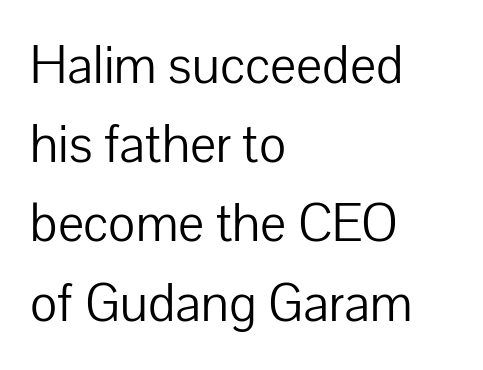
Q: Is the text bold? A: No.
Q: Is the text italic (slanted)? A: No, it is upright.
Q: Is the typeface a serif or a sans-serif typeface? A: Sans-serif.
Q: Is the text underlined? A: No.
Q: How is the paragraph aligned? A: Left-aligned.
Q: Is the spacing between letters normal or unusually wide? A: Normal.
Q: Is the spacing between lines tight, normal or loose? A: Normal.
Q: Width (condensed, normal, or wide)? A: Normal.
Q: Stroke contrast? A: Low.
Q: x-height? A: Medium.
Q: Monospaced? A: No.
